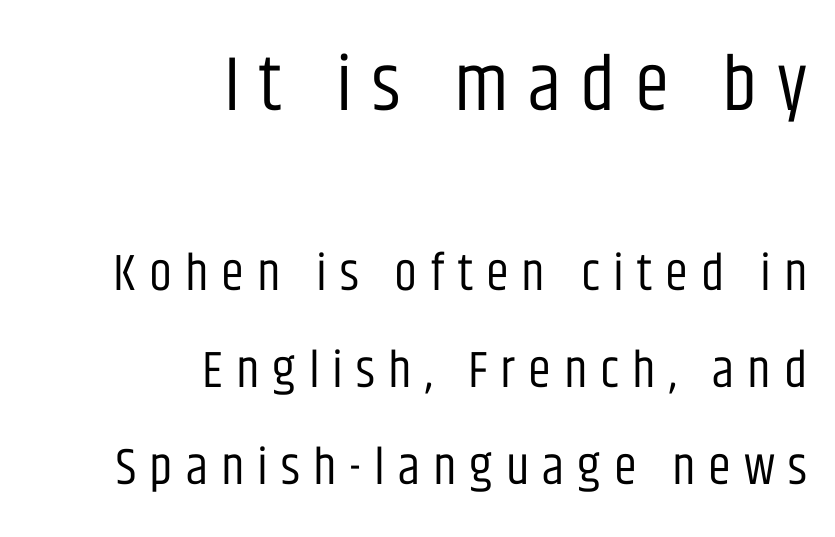
Each letter keeps its own natural width here, so spacing adapts to shape. No feet cap the strokes, marking this as sans-serif type. Whoever set this made the first block the dominant, larger element. Typeset ragged left — the right edge is the straight one.
